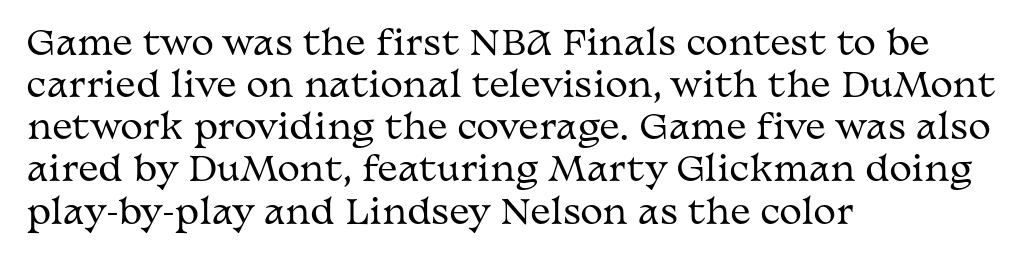
{"serif": "yes", "italic": "no", "bold": "no", "weight": "regular", "width": "wide", "stroke_contrast": "medium", "x_height": "medium", "monospaced": "no", "underline": "no", "align": "left", "line_spacing_ratio": 1.24, "letter_spacing": "normal", "letter_spacing_em": 0.0, "glyph_px": 34}
